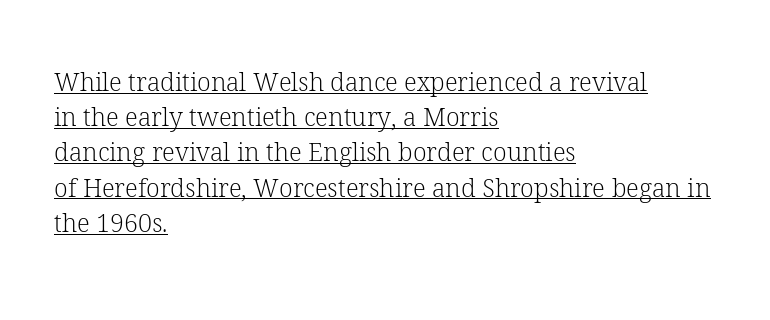
Leftover space on each line is placed entirely after the last word. This sample uses plain, unmodified letter spacing. Vertical stems look standard width or narrower in stroke. Somebody hit Ctrl+U on this one — the words are underlined. A typesetter would call this leading conventional body-copy spacing. The letters stand straight up with perfectly vertical stems.
